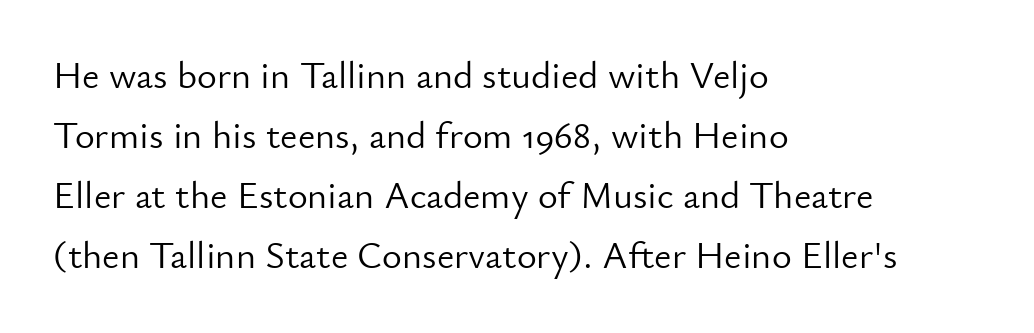
{"serif": "no", "italic": "no", "bold": "no", "weight": "light", "width": "normal", "stroke_contrast": "low", "x_height": "small", "monospaced": "no", "underline": "no", "align": "left", "line_spacing": "normal", "line_spacing_ratio": 1.58, "letter_spacing": "normal", "letter_spacing_em": 0.0, "glyph_px": 38}
